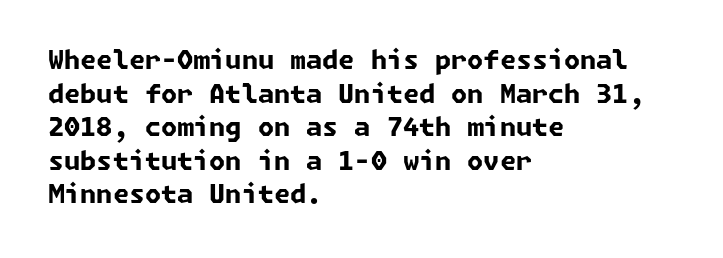
{"bold": "yes", "underline": "no", "align": "left", "line_spacing": "normal", "line_spacing_ratio": 1.29, "letter_spacing": "normal", "letter_spacing_em": 0.0, "glyph_px": 26}
